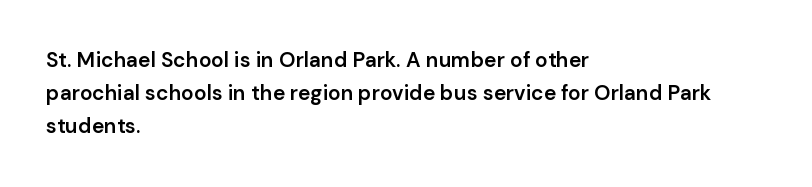
The image shows 21 px text type, upright; set left-aligned, normal line spacing (1.58x), normal letter spacing, not underlined.
